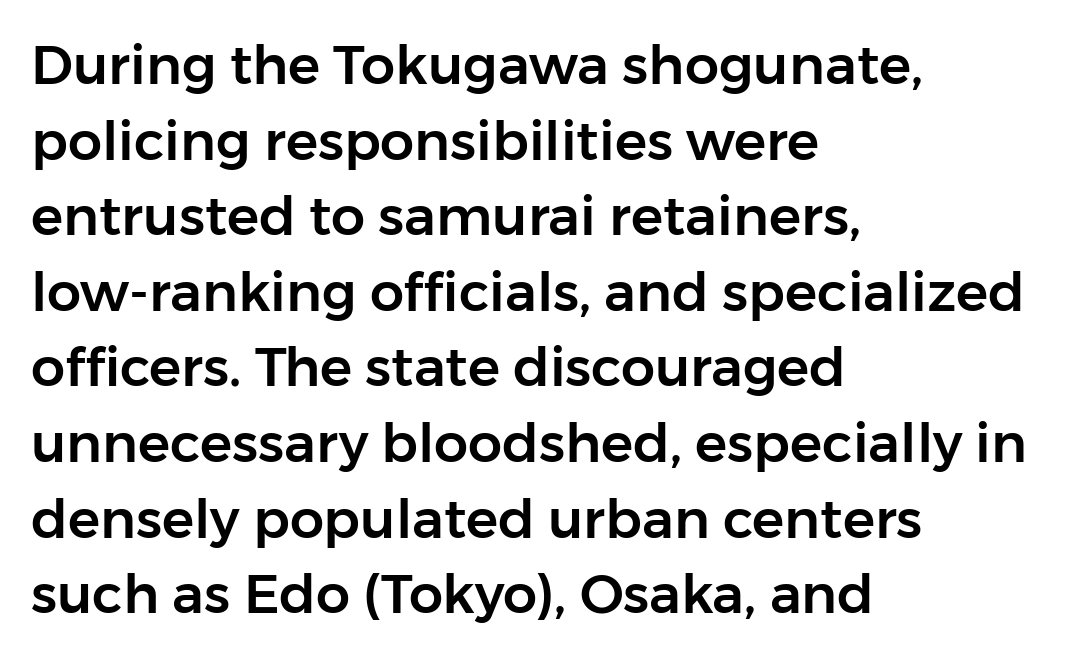
Q: Is the text italic (slanted)? A: No, it is upright.
Q: Is the typeface a serif or a sans-serif typeface? A: Sans-serif.
Q: Is the text underlined? A: No.
Q: How is the paragraph aligned? A: Left-aligned.
Q: Is the spacing between letters normal or unusually wide? A: Normal.
Q: Is the spacing between lines tight, normal or loose? A: Normal.
Q: Width (condensed, normal, or wide)? A: Normal.
Q: Stroke contrast? A: Low.
Q: x-height? A: Medium.
Q: Monospaced? A: No.
